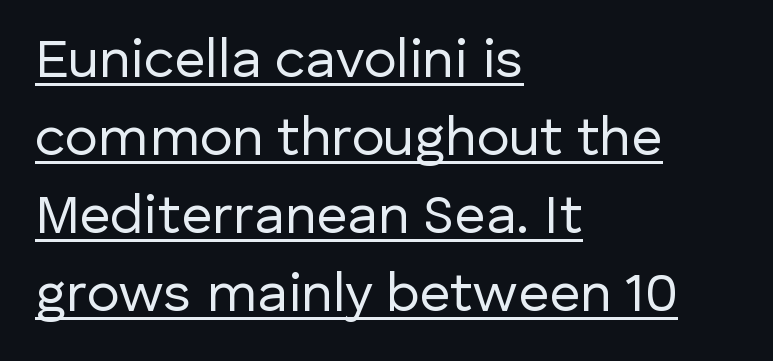
No extra tracking has been applied to these lines. Alignment: flush left. Is there much room between lines? A standard amount, neither cramped nor airy. The strokes carry an ordinary text weight at most. Unlike italic type, these characters show no tilt at all.
